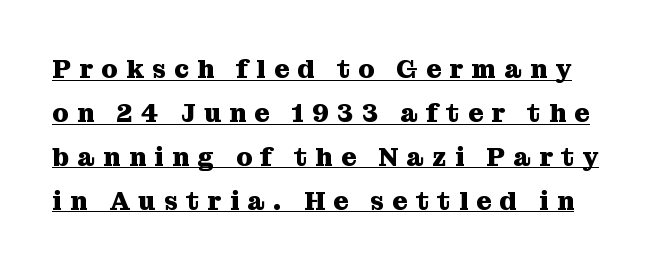
The image shows 26 px bold type, upright; set normal line spacing (1.69x), unusually wide letter spacing (+0.32 em), underlined.
